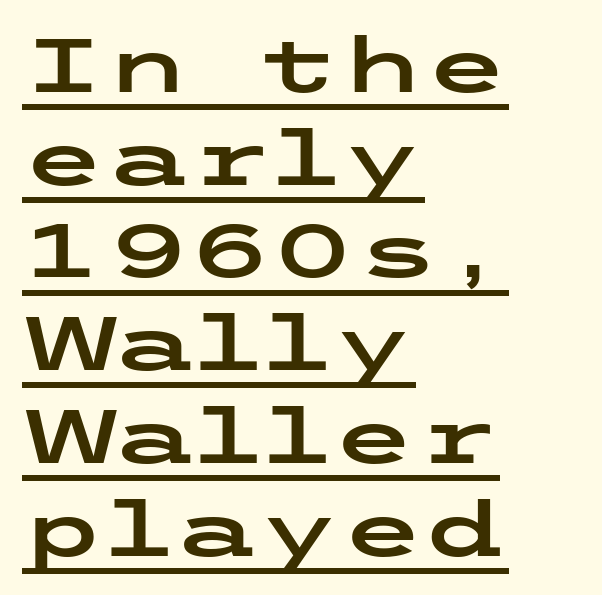
The image shows 76 px wide sans-serif type, upright; set left-aligned, line spacing 1.22x, normal letter spacing, underlined; low stroke contrast and a medium x-height.
